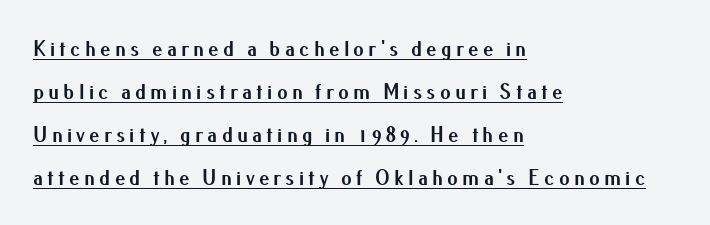
{"italic": "no", "bold": "yes", "underline": "yes", "align": "left", "line_spacing": "loose", "line_spacing_ratio": 2.05, "letter_spacing": "wide", "letter_spacing_em": 0.2, "glyph_px": 21}
